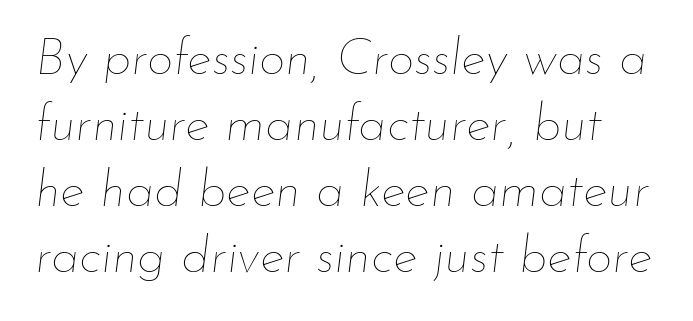
Q: Is the text bold? A: No.
Q: Is the text italic (slanted)? A: Yes, it leans right by about 7 degrees.
Q: Is the text underlined? A: No.
Q: Is the spacing between letters normal or unusually wide? A: Normal.
Q: Is the spacing between lines tight, normal or loose? A: Normal.
Q: Width (condensed, normal, or wide)? A: Normal.
Q: Stroke contrast? A: Low.
Q: x-height? A: Small.
Q: Monospaced? A: No.
